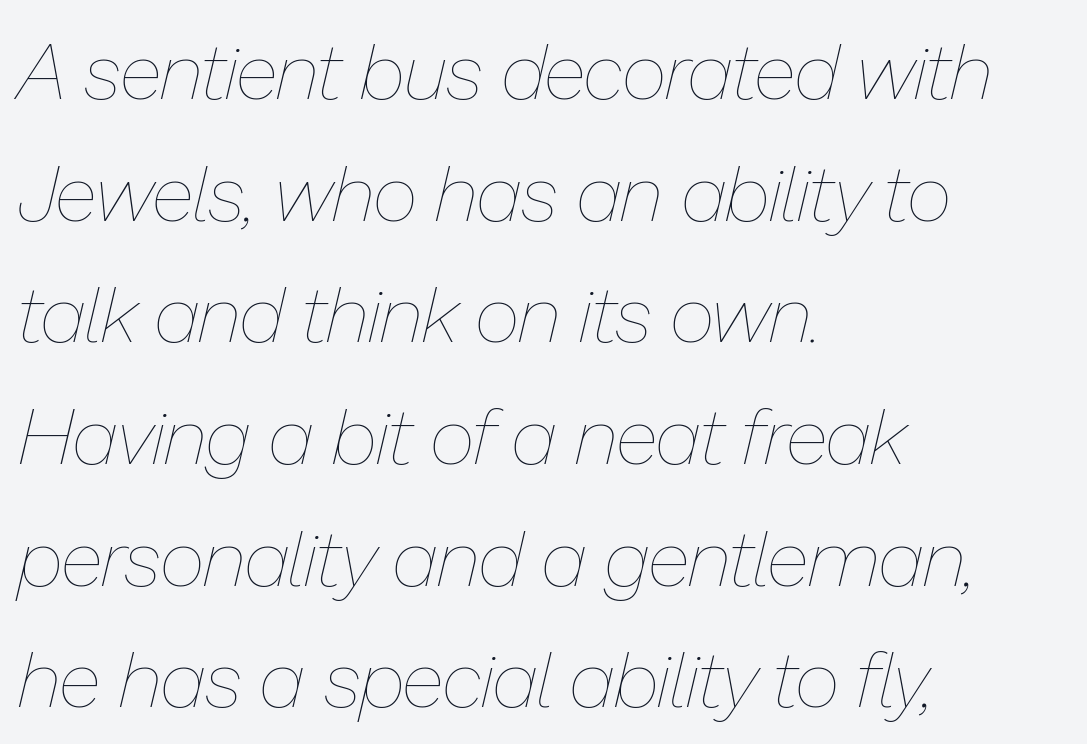
The leading is moderate, giving the passage an even texture. A typesetter would call this proportional, since set widths differ per character. Italic: yes, the glyphs are oblique. Students, note that the glyphs here touch the page at normal intervals. A bare baseline throughout the passage.
